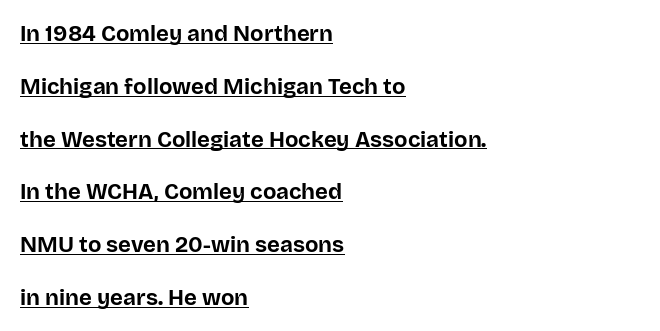
Q: Is the text bold? A: Yes.
Q: Is the text italic (slanted)? A: No, it is upright.
Q: Is the text underlined? A: Yes.
Q: How is the paragraph aligned? A: Left-aligned.
Q: Is the spacing between letters normal or unusually wide? A: Normal.
Q: Is the spacing between lines tight, normal or loose? A: Loose.
